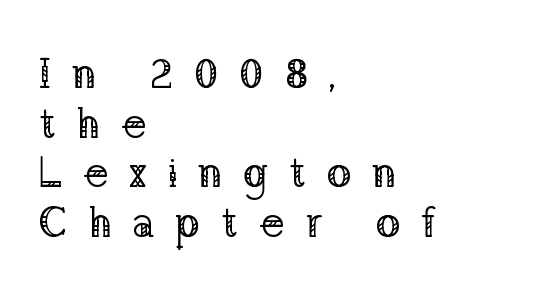
Regarding serifs, this sample has them. This is roman type, the default non-slanted kind. Horizontally, the lines are justified to the leading edge only. These lines are rendered in a variable-pitch font. The strokes are not fattened; the text isn't bold.
